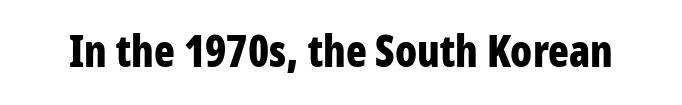
{"serif": "no", "italic": "no", "bold": "yes", "weight": "bold", "width": "condensed", "stroke_contrast": "low", "x_height": "large", "monospaced": "no", "underline": "no", "letter_spacing": "normal", "letter_spacing_em": 0.0, "glyph_px": 43}
